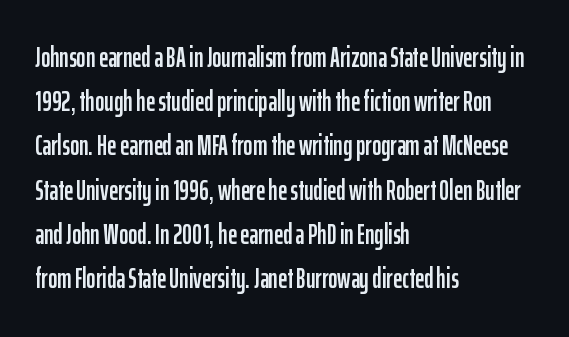
The image shows 28 px condensed sans-serif type, upright; set left-aligned, normal line spacing (1.58x), normal letter spacing, not underlined; low stroke contrast and a medium x-height.
